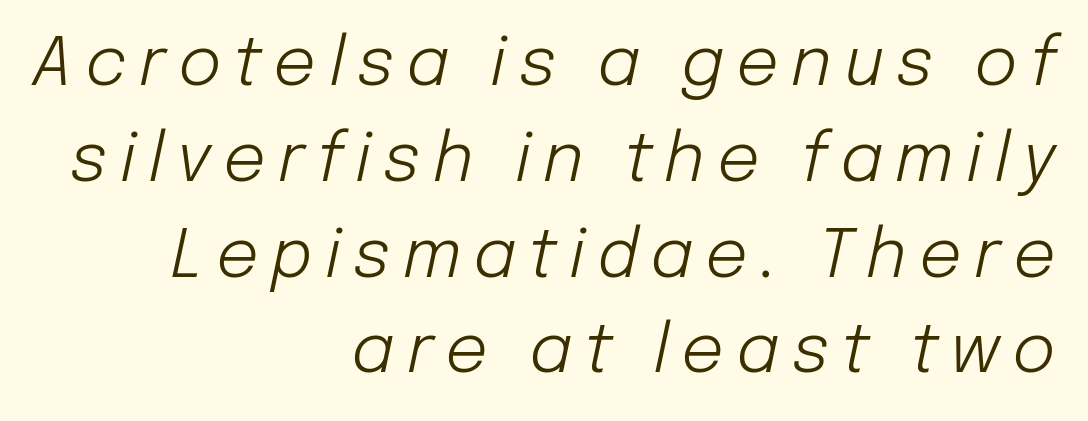
Q: Is the text bold? A: No.
Q: Is the text italic (slanted)? A: Yes, it leans right by about 12 degrees.
Q: Is the text underlined? A: No.
Q: How is the paragraph aligned? A: Right-aligned.
Q: Is the spacing between lines tight, normal or loose? A: Normal.
Q: Width (condensed, normal, or wide)? A: Normal.
Q: Stroke contrast? A: Low.
Q: x-height? A: Medium.
Q: Monospaced? A: No.
